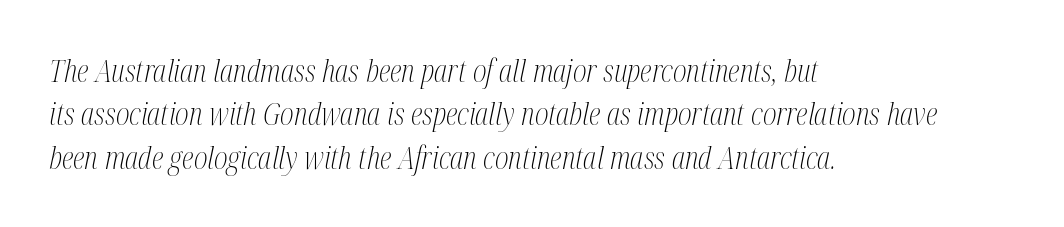
The image shows 30 px light, condensed serif type, italic (leaning right); set left-aligned, normal line spacing (1.45x), normal letter spacing, not underlined; medium stroke contrast and a medium x-height.
